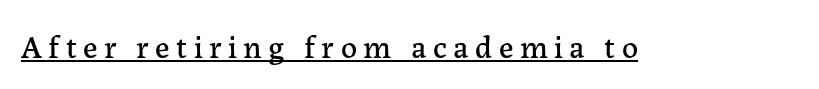
The image shows 32 px serif type, upright; set unusually wide letter spacing (+0.2 em), underlined; low stroke contrast and a medium x-height.
